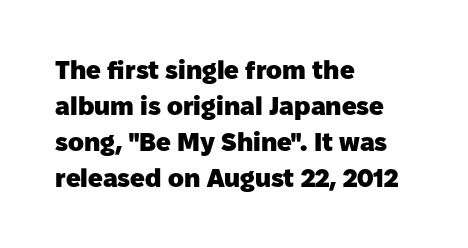
The image shows 26 px bold type, upright; set left-aligned, normal line spacing (1.39x), normal letter spacing, not underlined.
